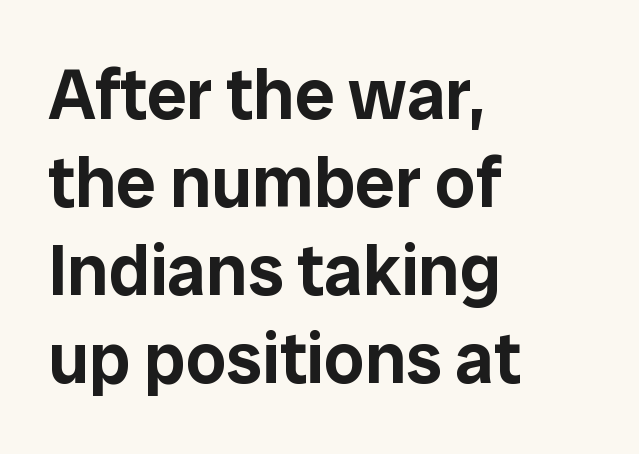
{"serif": "no", "italic": "no", "width": "normal", "stroke_contrast": "low", "x_height": "medium", "monospaced": "no", "underline": "no", "align": "left", "line_spacing_ratio": 1.24, "letter_spacing": "normal", "letter_spacing_em": 0.0, "glyph_px": 71}
